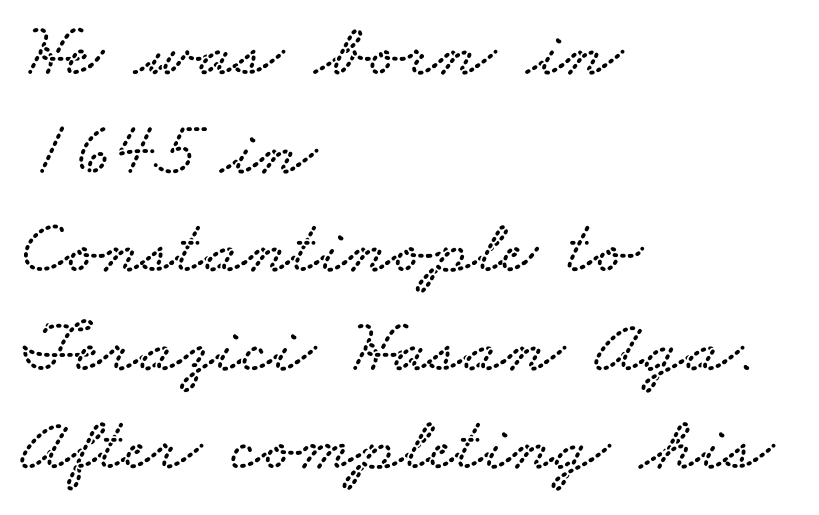
{"serif": "yes", "width": "wide", "stroke_contrast": "low", "x_height": "small", "monospaced": "no", "underline": "no", "align": "left", "line_spacing": "normal", "line_spacing_ratio": 1.28, "letter_spacing": "normal", "letter_spacing_em": 0.0, "glyph_px": 77}
